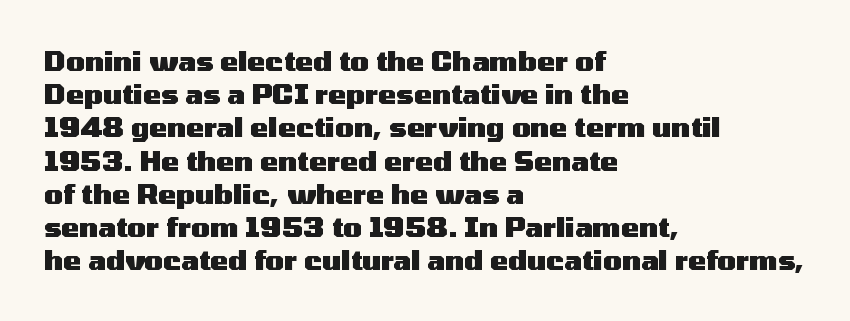
The image shows 27 px bold type, upright; set left-aligned, line spacing 1.23x, normal letter spacing, not underlined.
